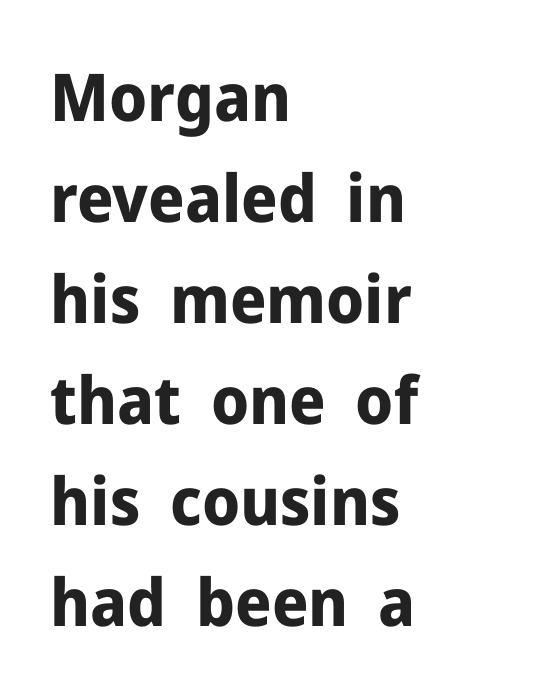
The image shows 66 px bold sans-serif type, upright; set left-aligned, normal line spacing (1.53x), normal letter spacing, not underlined; low stroke contrast and a medium x-height.
